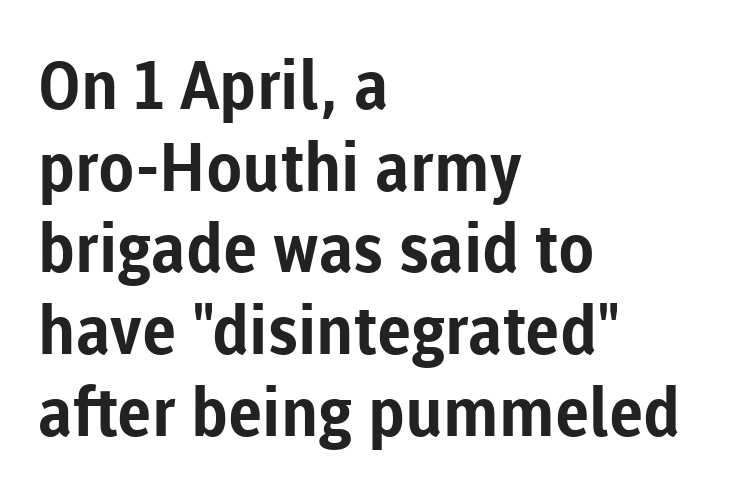
{"serif": "no", "italic": "no", "bold": "yes", "weight": "bold", "width": "normal", "stroke_contrast": "low", "x_height": "medium", "monospaced": "no", "underline": "no", "align": "left", "line_spacing_ratio": 1.22, "letter_spacing": "normal", "letter_spacing_em": 0.0, "glyph_px": 67}
